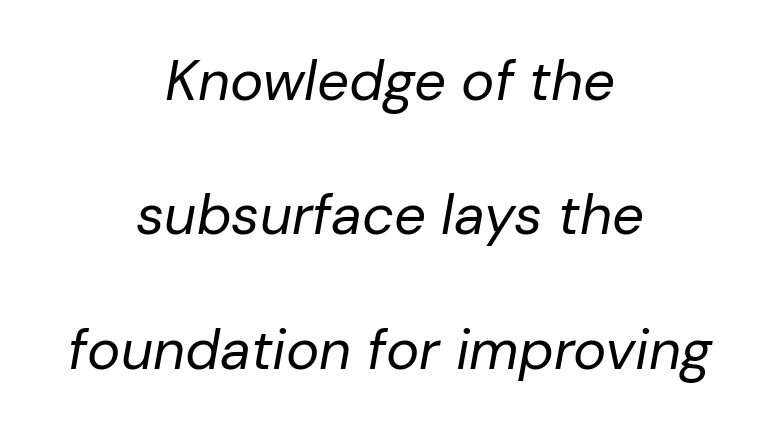
{"italic": "yes", "lean": "right", "slant_degrees": 10, "bold": "no", "weight": "regular", "width": "normal", "stroke_contrast": "low", "x_height": "medium", "monospaced": "no", "underline": "no", "align": "center", "line_spacing": "loose", "line_spacing_ratio": 2.4, "letter_spacing": "normal", "letter_spacing_em": 0.0, "glyph_px": 56}
